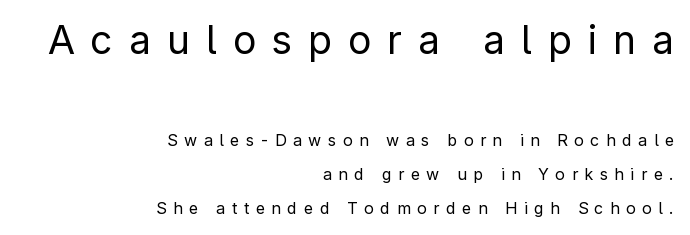
In this sample the first text group is rendered at the bigger scale. The characters display no serif detailing; their extremities are plain. The type sits square on the baseline with zero lean. The space between consecutive lines is lavish. The face used here is proportionally spaced, like ordinary book or web type. The typesetting does not lean heavy: it is not bold.
